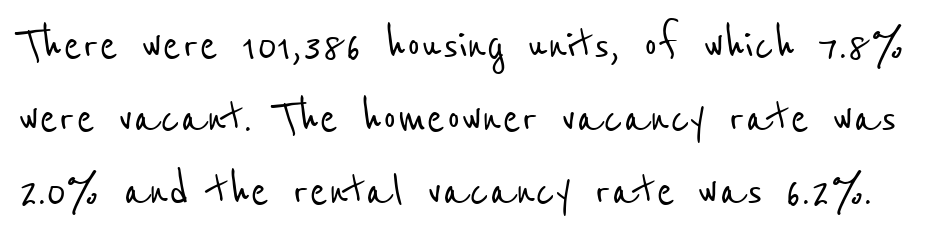
Q: Is the typeface a serif or a sans-serif typeface? A: Sans-serif.
Q: Is the text underlined? A: No.
Q: Is the spacing between letters normal or unusually wide? A: Normal.
Q: Is the spacing between lines tight, normal or loose? A: Normal.
Q: Width (condensed, normal, or wide)? A: Condensed.
Q: Stroke contrast? A: Low.
Q: x-height? A: Medium.
Q: Monospaced? A: No.
